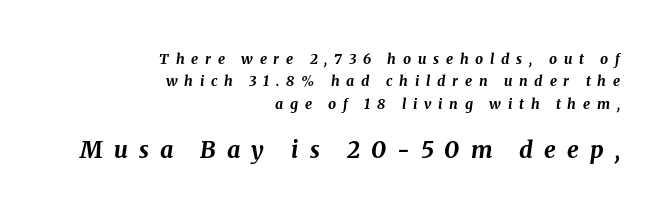
The vertical gap from one line to the next is medium. Glyph-to-glyph distance is far greater than everyday printed text. Does the bottom block carry the larger type? Yes, it does. Each glyph is drawn with heavy, bold strokes. The text block is weighted toward the right margin, trailing off unevenly leftward.
